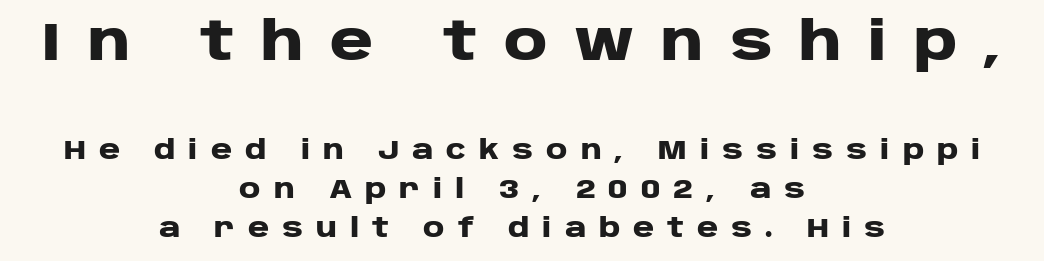
Serifs: no, the terminals of the letterforms are clean. Is this a fixed-width face? No — the glyphs have proportional, varying widths. If you squint, the top block still reads clearly — it's the larger of the two. These lines sit exactly where default settings would place them.
